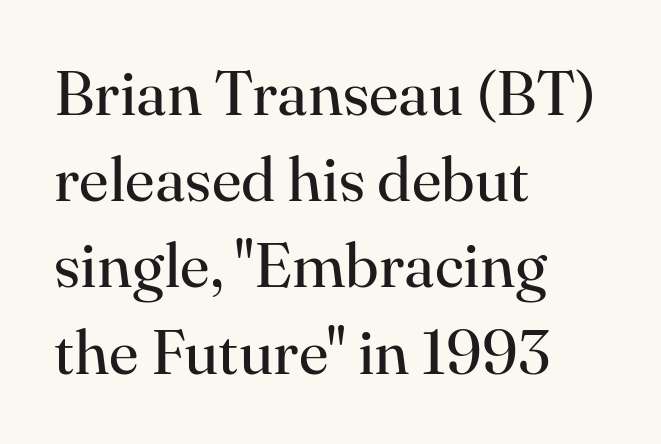
{"serif": "yes", "italic": "no", "bold": "no", "weight": "regular", "width": "normal", "stroke_contrast": "high", "x_height": "small", "monospaced": "no", "underline": "no", "align": "left", "line_spacing": "normal", "line_spacing_ratio": 1.39, "letter_spacing": "normal", "letter_spacing_em": 0.0, "glyph_px": 62}
